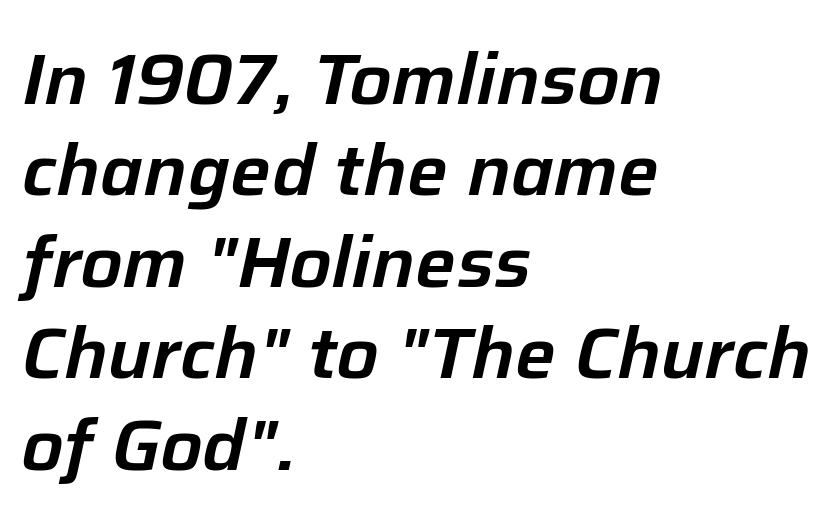
{"italic": "yes", "lean": "right", "slant_degrees": 12, "width": "normal", "stroke_contrast": "low", "x_height": "medium", "monospaced": "no", "underline": "no", "align": "left", "line_spacing": "normal", "line_spacing_ratio": 1.27, "letter_spacing": "normal", "letter_spacing_em": 0.0, "glyph_px": 72}
